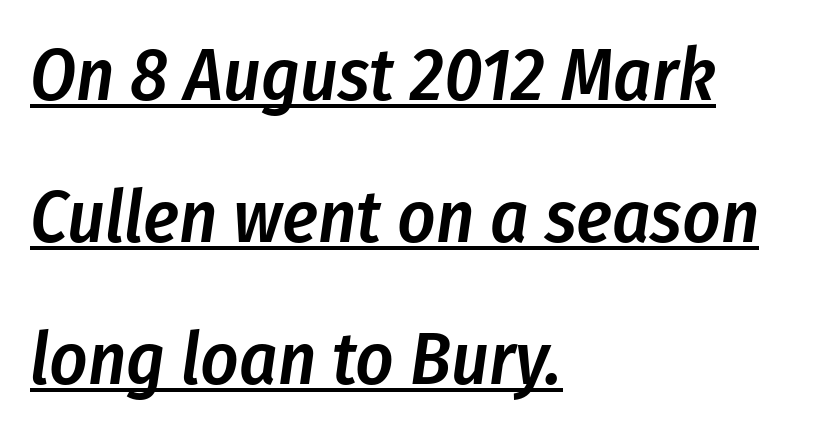
{"italic": "yes", "lean": "right", "slant_degrees": 8, "bold": "semi", "weight": "semibold", "width": "condensed", "stroke_contrast": "low", "x_height": "medium", "monospaced": "no", "underline": "yes", "align": "left", "line_spacing": "loose", "line_spacing_ratio": 1.92, "letter_spacing": "normal", "letter_spacing_em": 0.0, "glyph_px": 74}
